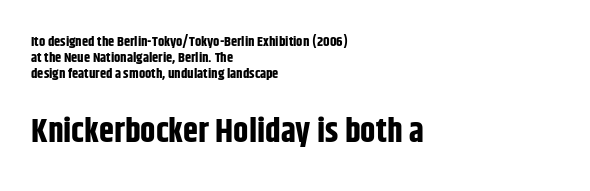
The image shows 34 px bold, condensed sans-serif type, upright; set left-aligned, tight line spacing (1.15x), normal letter spacing, not underlined; the second (bottom) block is 2.43x larger; low stroke contrast and a large x-height.
